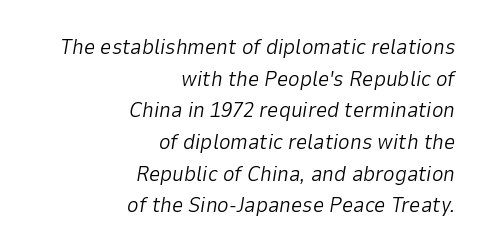
{"italic": "yes", "lean": "right", "slant_degrees": 9, "bold": "no", "underline": "no", "align": "right", "line_spacing": "normal", "line_spacing_ratio": 1.44, "letter_spacing": "normal", "letter_spacing_em": 0.0, "glyph_px": 22}
